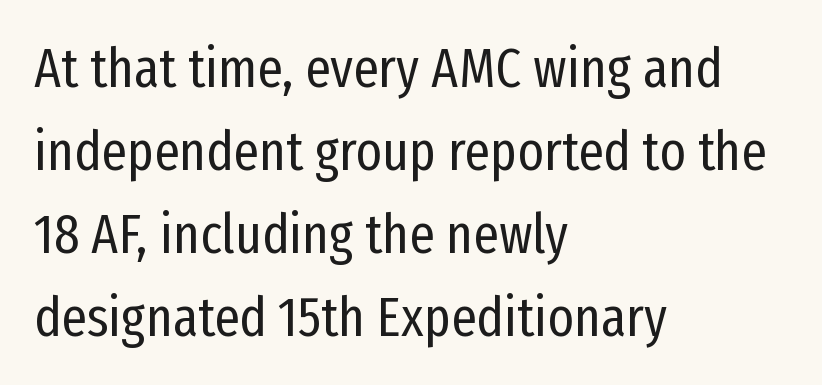
The cut favours lightness, reaching ordinary text weight at its darkest. Glance below the letters and you will spot only blank space. Each line starts at the same left margin while the right side varies. In terms of letterspacing, this is plain default setting. Is there much room between lines? A standard amount, neither cramped nor airy. The typography opts for an upright posture over an oblique one.
